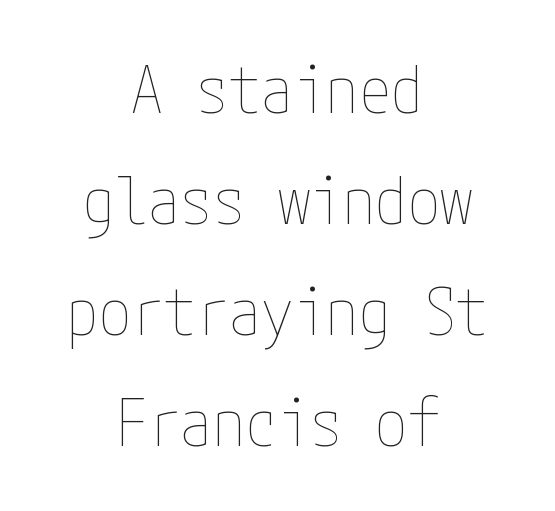
{"italic": "no", "bold": "no", "weight": "thin", "width": "condensed", "stroke_contrast": "low", "x_height": "medium", "underline": "no", "align": "center", "line_spacing_ratio": 1.71, "letter_spacing": "normal", "letter_spacing_em": 0.0, "glyph_px": 65}
